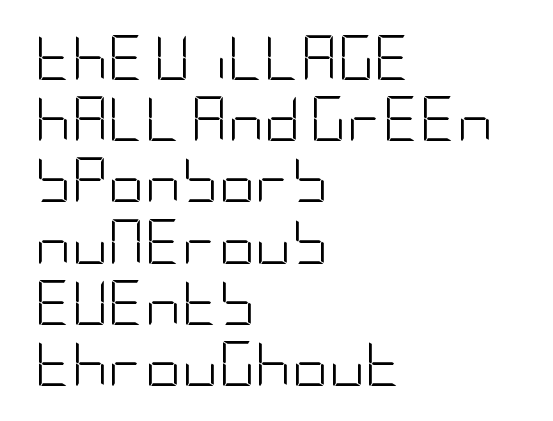
The glyphs in this specimen are sans serif. The lines are quadded left. Evenly set lines give the paragraph a standard silhouette. The zone under the glyphs is completely vacant. Vertical stems look standard width or narrower in stroke.
